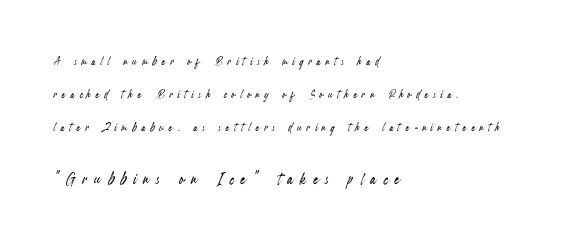
{"underline": "no", "align": "left", "line_spacing": "loose", "line_spacing_ratio": 2.35, "letter_spacing": "wide", "letter_spacing_em": 0.34, "larger_block": "second", "size_ratio": 1.43, "glyph_px": 20}
